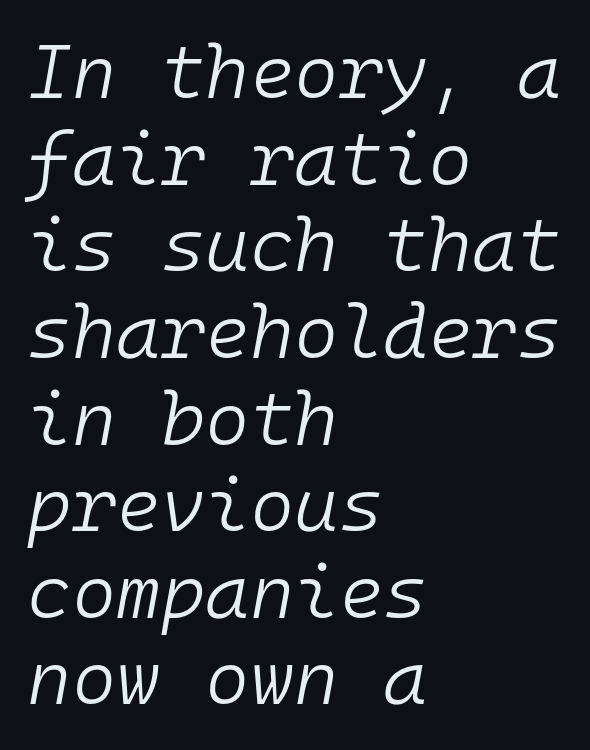
{"italic": "yes", "lean": "right", "slant_degrees": 10, "bold": "no", "weight": "light", "width": "normal", "stroke_contrast": "low", "x_height": "medium", "monospaced": "yes", "underline": "no", "align": "left", "line_spacing": "tight", "line_spacing_ratio": 1.14, "letter_spacing": "normal", "letter_spacing_em": 0.0, "glyph_px": 76}
